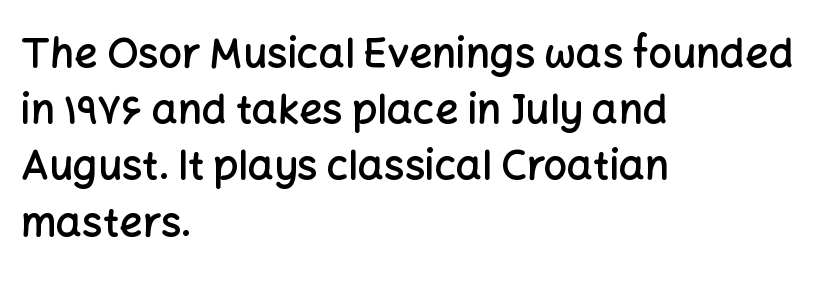
Q: Is the text bold? A: Semi-bold.
Q: Is the text italic (slanted)? A: No, it is upright.
Q: Is the typeface a serif or a sans-serif typeface? A: Sans-serif.
Q: Is the text underlined? A: No.
Q: How is the paragraph aligned? A: Left-aligned.
Q: Is the spacing between letters normal or unusually wide? A: Normal.
Q: Is the spacing between lines tight, normal or loose? A: Normal.
Q: Width (condensed, normal, or wide)? A: Normal.
Q: Stroke contrast? A: Low.
Q: x-height? A: Medium.
Q: Monospaced? A: No.
